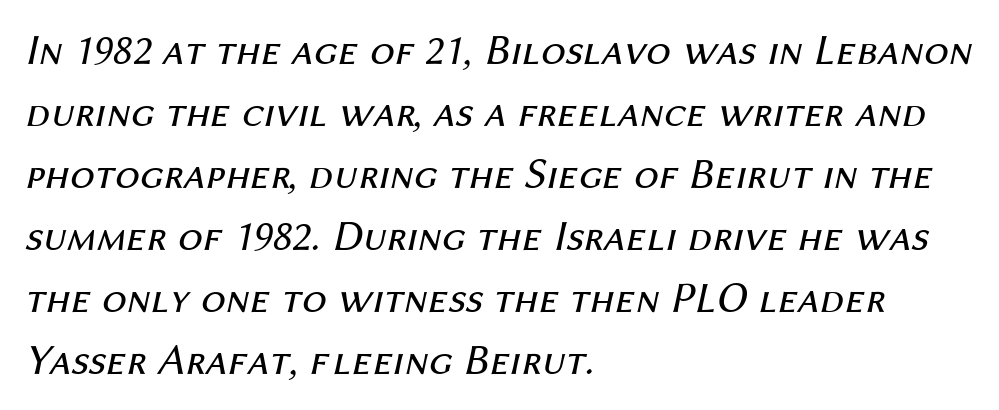
These lines sit exactly where default settings would place them. What stands out about the letter spacing? Nothing — it is the standard amount. No word sits above an underline. All the whitespace from short lines collects on the right.
